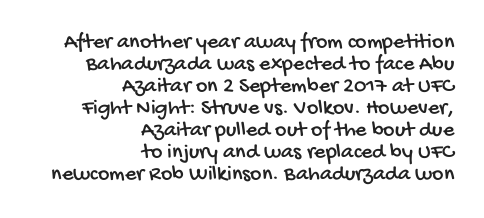
Nobody drew a line under any word here. Regarding leading, the lines here are crowded together. The horizontal fit of the characters is conventional and even. Every row of glyphs terminates at an identical x-position on the right.
